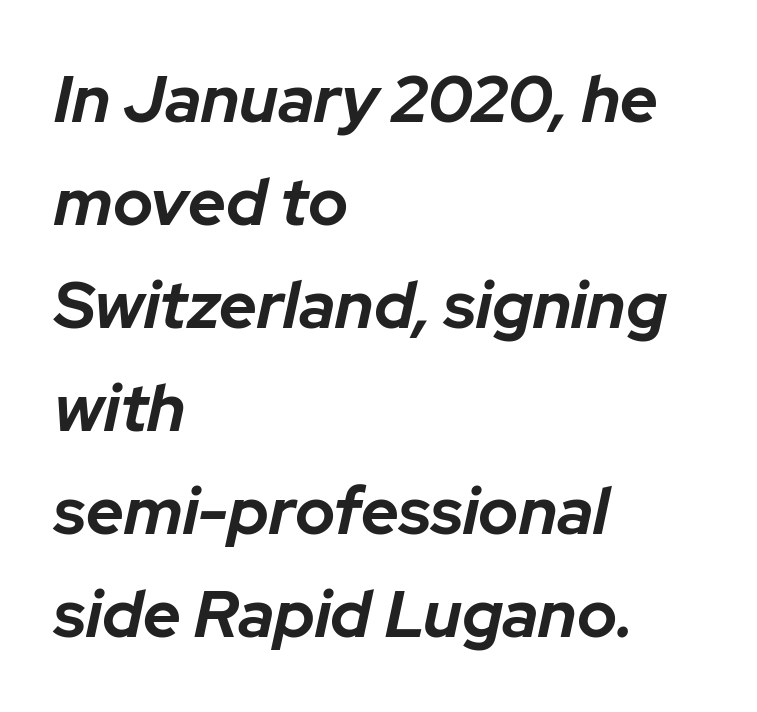
Q: Is the text bold? A: Yes.
Q: Is the text italic (slanted)? A: Yes, it leans right by about 12 degrees.
Q: Is the text underlined? A: No.
Q: How is the paragraph aligned? A: Left-aligned.
Q: Is the spacing between letters normal or unusually wide? A: Normal.
Q: Is the spacing between lines tight, normal or loose? A: Normal.
Q: Width (condensed, normal, or wide)? A: Normal.
Q: Stroke contrast? A: Low.
Q: x-height? A: Medium.
Q: Monospaced? A: No.
